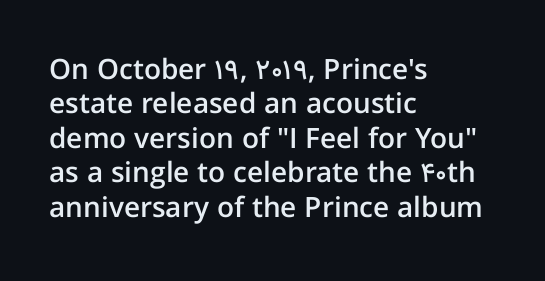
The image shows 28 px semibold sans-serif type, upright; set left-aligned, line spacing 1.23x, normal letter spacing, not underlined; low stroke contrast and a medium x-height.
